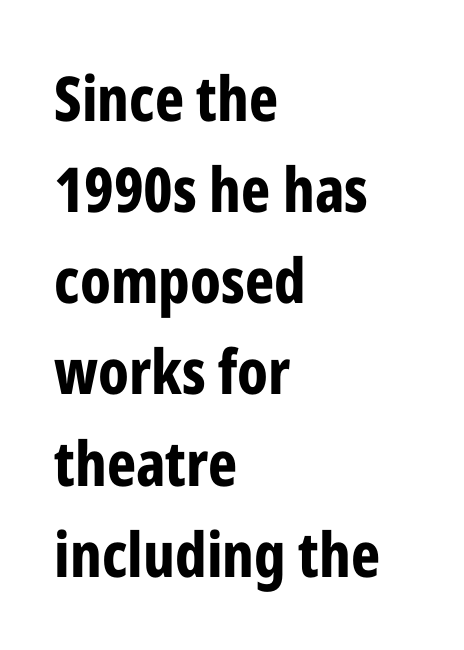
Q: Is the text bold? A: Yes.
Q: Is the text italic (slanted)? A: No, it is upright.
Q: Is the typeface a serif or a sans-serif typeface? A: Sans-serif.
Q: Is the text underlined? A: No.
Q: How is the paragraph aligned? A: Left-aligned.
Q: Is the spacing between letters normal or unusually wide? A: Normal.
Q: Is the spacing between lines tight, normal or loose? A: Normal.
Q: Width (condensed, normal, or wide)? A: Condensed.
Q: Stroke contrast? A: Low.
Q: x-height? A: Medium.
Q: Monospaced? A: No.
